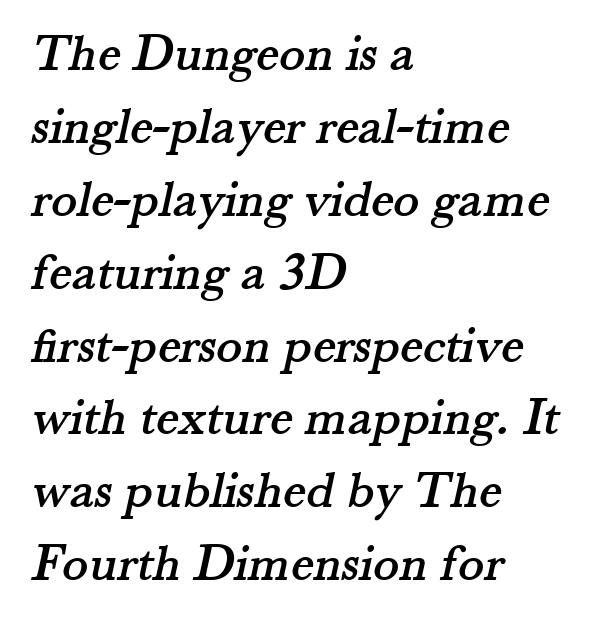
{"serif": "yes", "width": "normal", "stroke_contrast": "medium", "x_height": "small", "monospaced": "no", "underline": "no", "align": "left", "line_spacing": "normal", "line_spacing_ratio": 1.35, "letter_spacing": "normal", "letter_spacing_em": 0.0, "glyph_px": 54}
